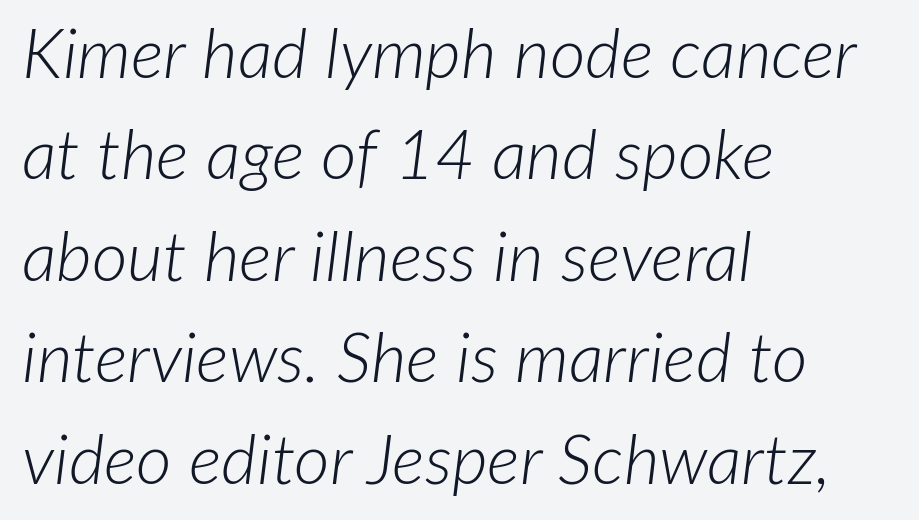
Quick note: interline space is typical. Tracking value appears to be zero — textbook default spacing. Honestly, there is no underline to notice here at all. Weight: not bold — regular or lighter.
